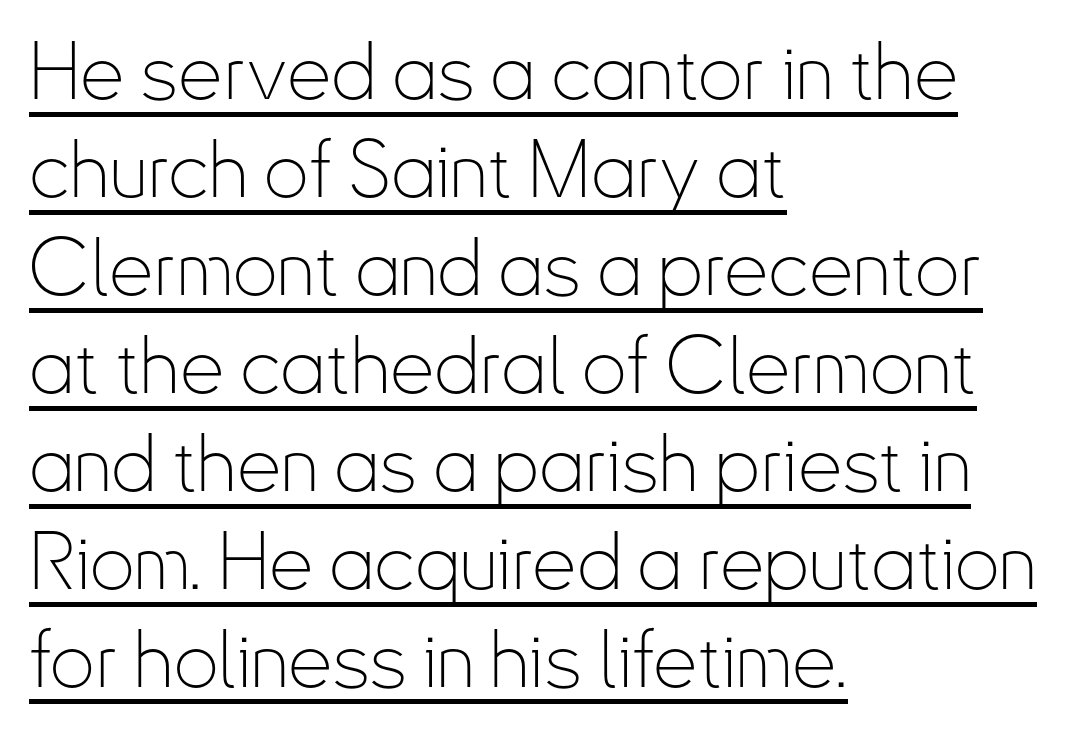
The image shows 79 px thin, condensed sans-serif type, upright; set left-aligned, line spacing 1.24x, normal letter spacing, underlined; low stroke contrast and a small x-height.
